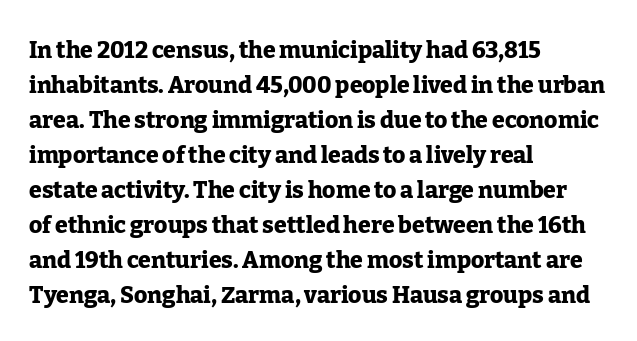
A normal amount of white space separates one row of letters from the next. The lines in this sample share a left origin and differ only in where they stop. Characters follow at the spacing the type designer built in. In terms of weight, the rendering is a true, heavy bold.
